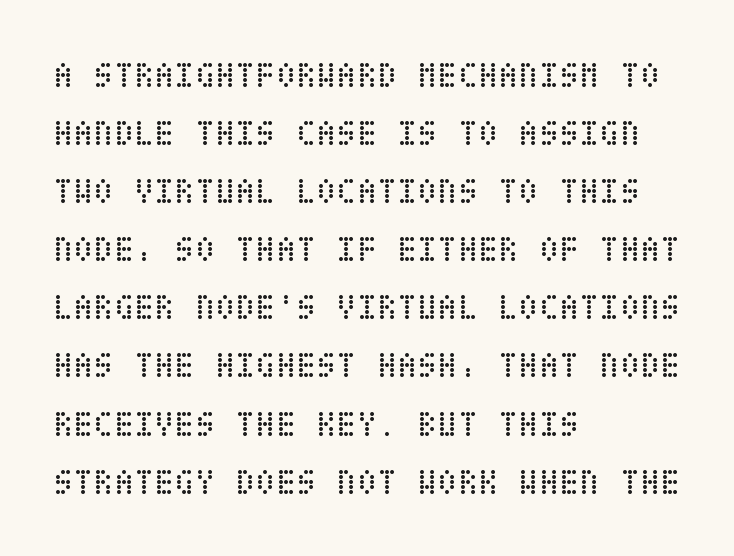
Q: Is the text bold? A: No.
Q: Is the text italic (slanted)? A: No, it is upright.
Q: Is the text underlined? A: No.
Q: How is the paragraph aligned? A: Left-aligned.
Q: Is the spacing between letters normal or unusually wide? A: Normal.
Q: Is the spacing between lines tight, normal or loose? A: Normal.
Q: Width (condensed, normal, or wide)? A: Condensed.
Q: Stroke contrast? A: Low.
Q: x-height? A: Large.
